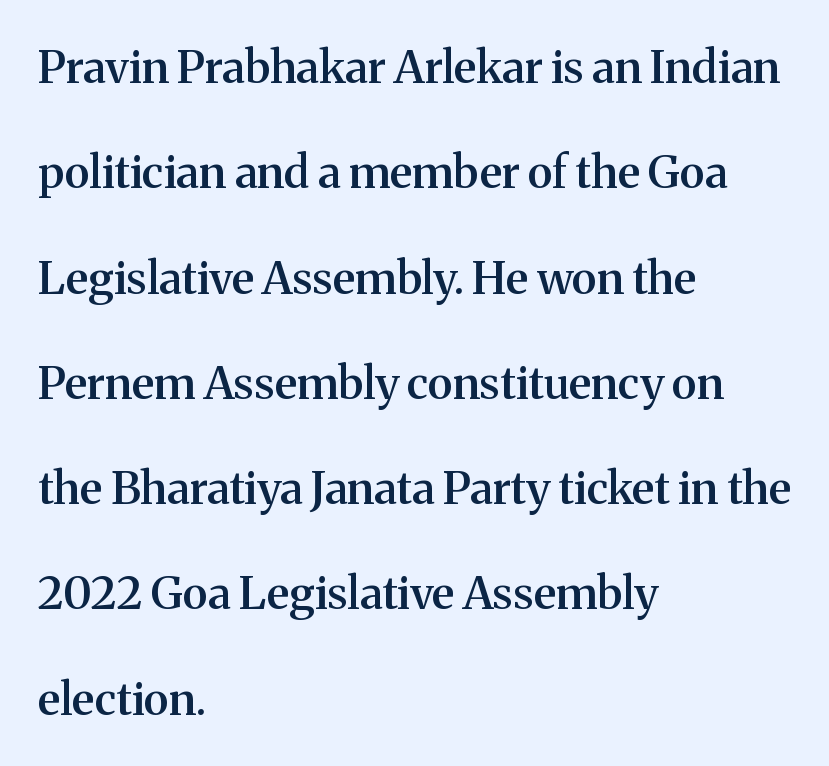
{"serif": "yes", "italic": "no", "bold": "semi", "weight": "semibold", "width": "normal", "stroke_contrast": "medium", "x_height": "medium", "monospaced": "no", "underline": "no", "align": "left", "line_spacing": "loose", "line_spacing_ratio": 2.34, "letter_spacing": "normal", "letter_spacing_em": 0.0, "glyph_px": 45}
